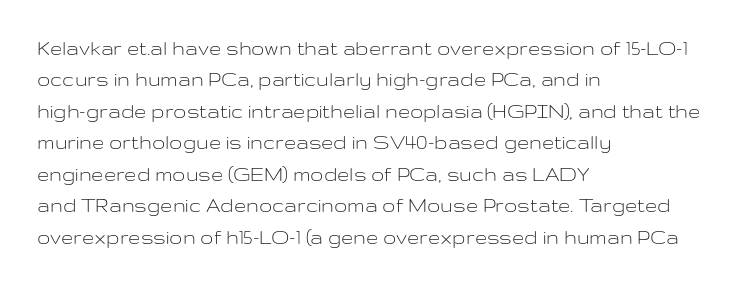
The image shows 22 px text type, upright; set left-aligned, normal line spacing (1.43x), normal letter spacing, not underlined.
